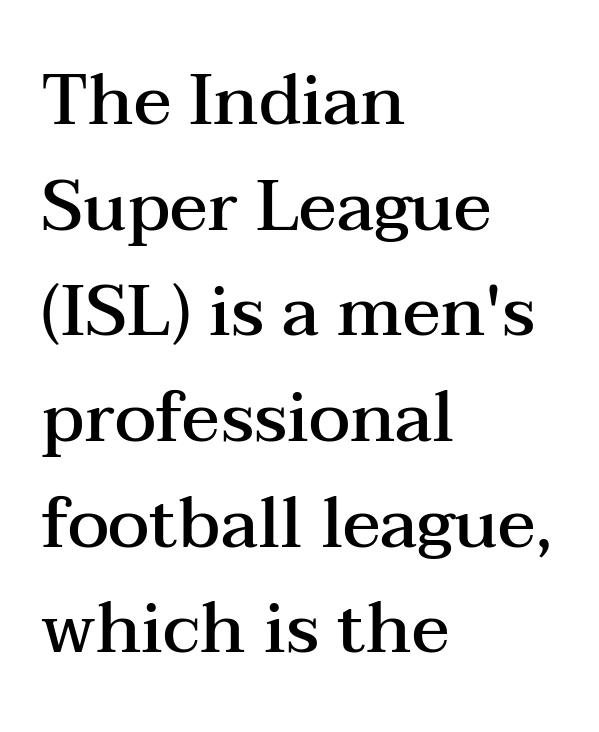
The image shows 70 px semibold, wide serif type, upright; set left-aligned, normal line spacing (1.51x), normal letter spacing, not underlined; medium stroke contrast and a medium x-height.
